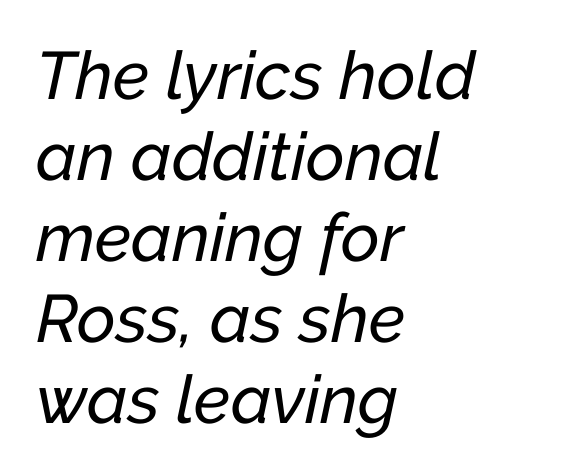
{"italic": "yes", "lean": "right", "slant_degrees": 12, "width": "normal", "stroke_contrast": "low", "x_height": "medium", "monospaced": "no", "underline": "no", "align": "left", "line_spacing_ratio": 1.21, "letter_spacing": "normal", "letter_spacing_em": 0.0, "glyph_px": 67}
